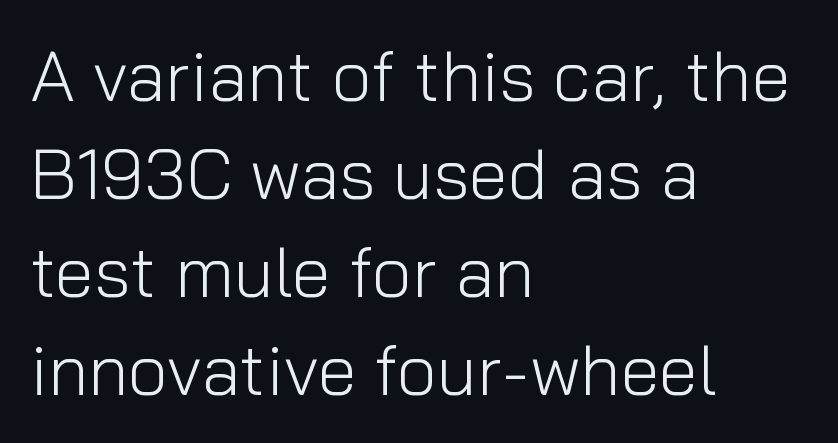
{"serif": "no", "italic": "no", "bold": "no", "weight": "light", "width": "normal", "stroke_contrast": "low", "x_height": "medium", "monospaced": "no", "underline": "no", "align": "left", "line_spacing": "normal", "line_spacing_ratio": 1.38, "letter_spacing": "normal", "letter_spacing_em": 0.0, "glyph_px": 71}
